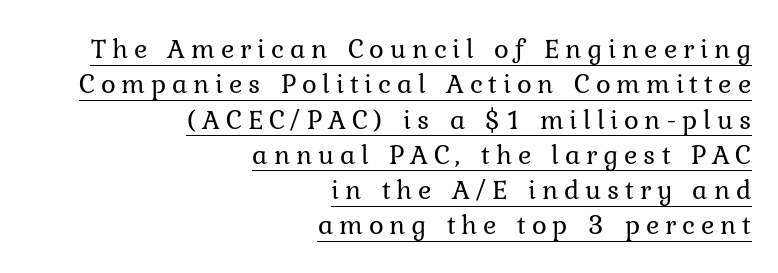
Q: Is the text bold? A: No.
Q: Is the text italic (slanted)? A: No, it is upright.
Q: Is the typeface a serif or a sans-serif typeface? A: Serif.
Q: Is the text underlined? A: Yes.
Q: How is the paragraph aligned? A: Right-aligned.
Q: Is the spacing between letters normal or unusually wide? A: Unusually wide.
Q: Is the spacing between lines tight, normal or loose? A: Normal.
Q: Width (condensed, normal, or wide)? A: Normal.
Q: Stroke contrast? A: Low.
Q: x-height? A: Medium.
Q: Monospaced? A: No.
